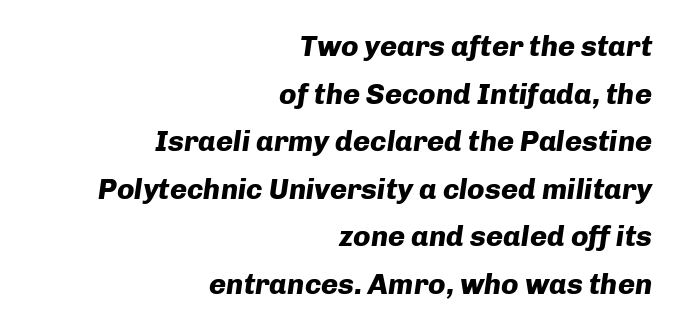
{"italic": "yes", "lean": "right", "slant_degrees": 8, "bold": "yes", "weight": "heavy", "width": "normal", "stroke_contrast": "low", "x_height": "medium", "monospaced": "no", "underline": "no", "align": "right", "line_spacing": "normal", "line_spacing_ratio": 1.64, "letter_spacing": "normal", "letter_spacing_em": 0.0, "glyph_px": 29}
